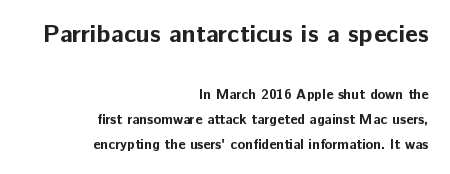
The face used here appears at its bigger size in the upper chunk. Italic: no, the glyphs are upright roman. This rendering features lettering with no underline. Each word holds together tightly as a unit, with standard inter-letter gaps.
